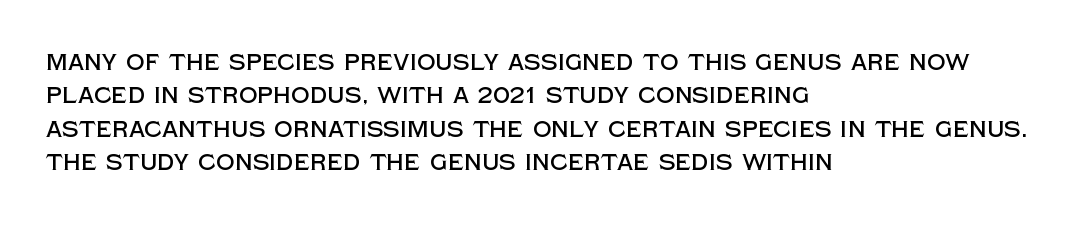
Q: Is the text italic (slanted)? A: No, it is upright.
Q: Is the text underlined? A: No.
Q: How is the paragraph aligned? A: Left-aligned.
Q: Is the spacing between letters normal or unusually wide? A: Normal.
Q: Is the spacing between lines tight, normal or loose? A: Normal.
